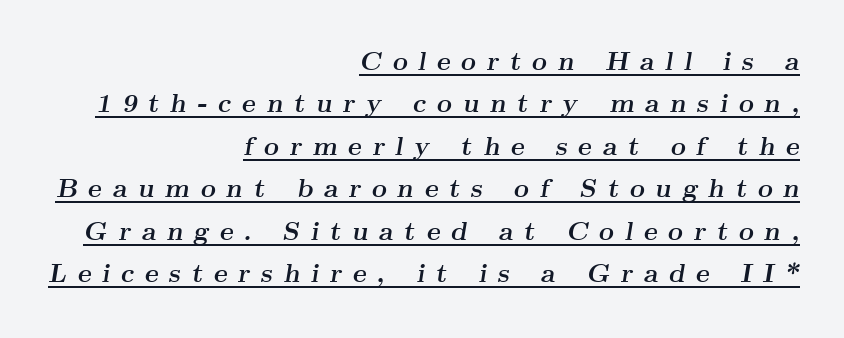
The strokes are fattened all the way to bold. The lettering is marked with a stroke running underneath it. Would a proofreader flag this as italicized? Yes. Caption: expanded tracking, letters set apart. The vertical gap from one line to the next is medium.
